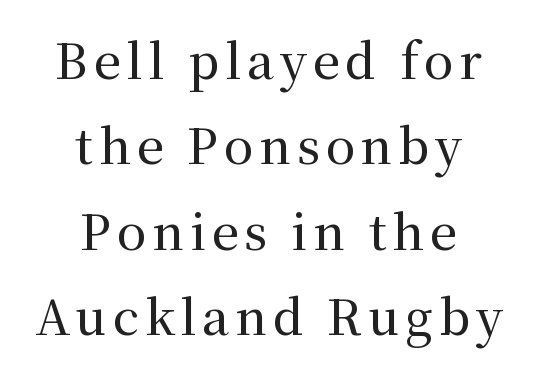
Each letter keeps its own natural width here, so spacing adapts to shape. This sample uses an upright cut, with every glyph sitting square on the baseline. The type family on display is of the serif kind. The whitespace from short lines is split evenly between both sides.
